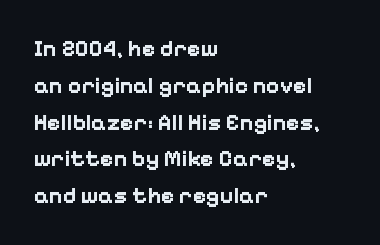
{"italic": "no", "bold": "yes", "underline": "no", "align": "left", "line_spacing": "normal", "line_spacing_ratio": 1.6, "letter_spacing": "normal", "letter_spacing_em": 0.0, "glyph_px": 23}
